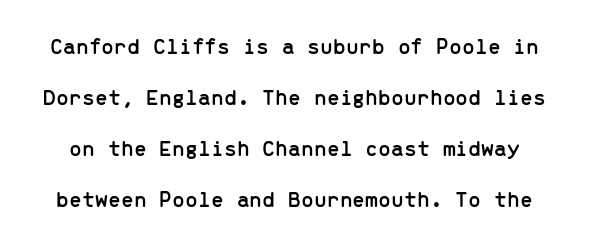
The image shows 23 px text type, upright; set loose line spacing (2.22x), normal letter spacing, not underlined.
